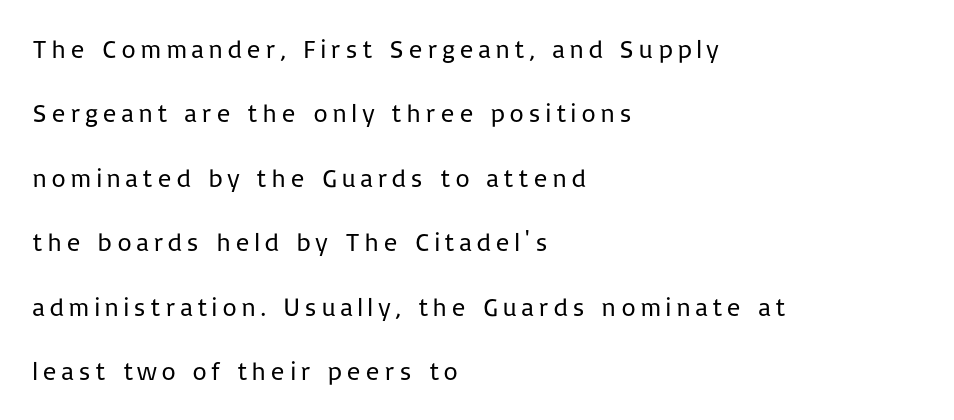
{"italic": "no", "bold": "no", "underline": "no", "align": "left", "line_spacing": "loose", "line_spacing_ratio": 2.48, "glyph_px": 26}
